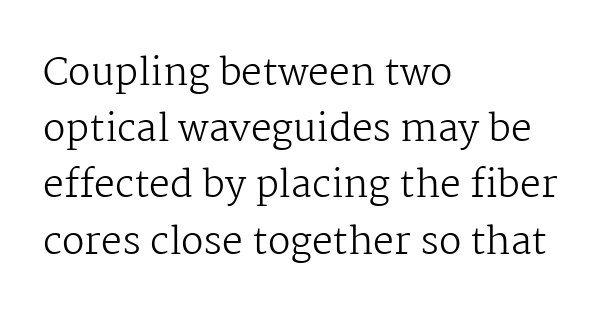
The image shows 37 px regular-weight serif type, upright; set left-aligned, normal line spacing (1.52x), normal letter spacing, not underlined; medium stroke contrast and a medium x-height.
